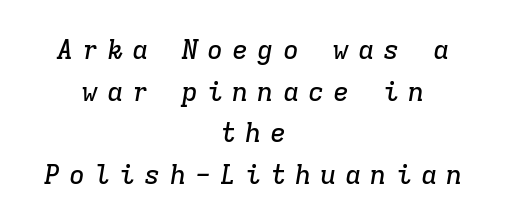
Q: Is the text italic (slanted)? A: Yes, it leans right by about 9 degrees.
Q: Is the text underlined? A: No.
Q: How is the paragraph aligned? A: Centered.
Q: Is the spacing between letters normal or unusually wide? A: Unusually wide.
Q: Is the spacing between lines tight, normal or loose? A: Normal.
